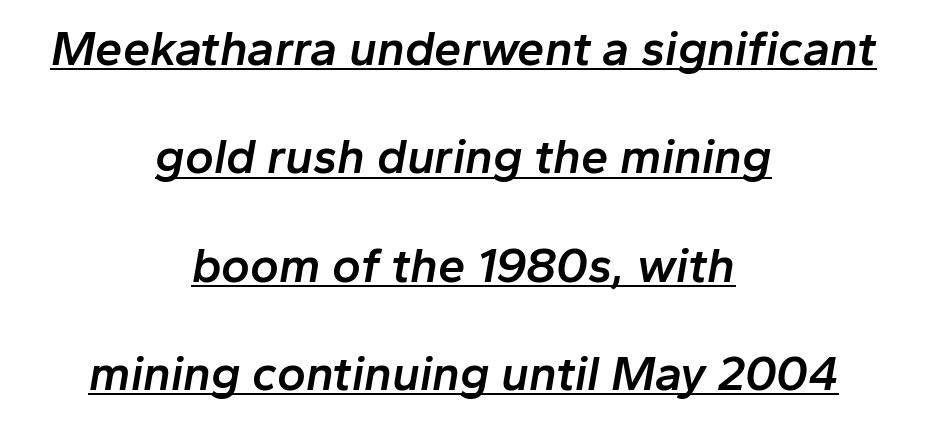
{"italic": "yes", "lean": "right", "slant_degrees": 10, "bold": "semi", "weight": "semibold", "width": "normal", "stroke_contrast": "low", "x_height": "medium", "monospaced": "no", "underline": "yes", "align": "center", "line_spacing": "loose", "line_spacing_ratio": 2.21, "letter_spacing": "normal", "letter_spacing_em": 0.0, "glyph_px": 49}
